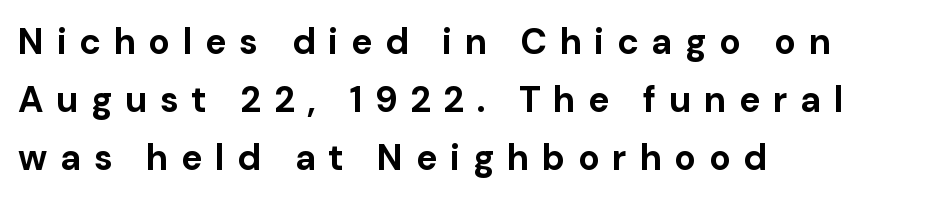
{"serif": "no", "italic": "no", "bold": "yes", "weight": "bold", "width": "normal", "stroke_contrast": "low", "x_height": "medium", "monospaced": "no", "underline": "no", "align": "left", "line_spacing": "normal", "line_spacing_ratio": 1.61, "letter_spacing": "wide", "letter_spacing_em": 0.35, "glyph_px": 36}
